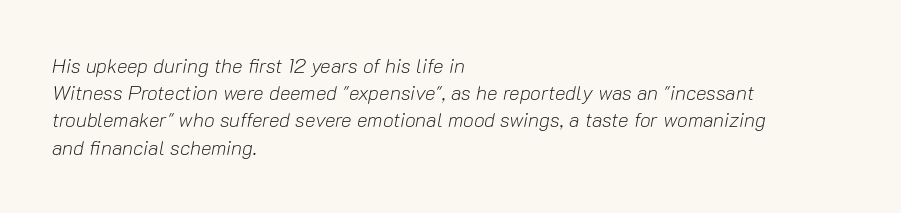
{"italic": "yes", "lean": "right", "slant_degrees": 10, "bold": "no", "underline": "no", "align": "left", "line_spacing": "normal", "line_spacing_ratio": 1.36, "letter_spacing": "normal", "letter_spacing_em": 0.0, "glyph_px": 20}
